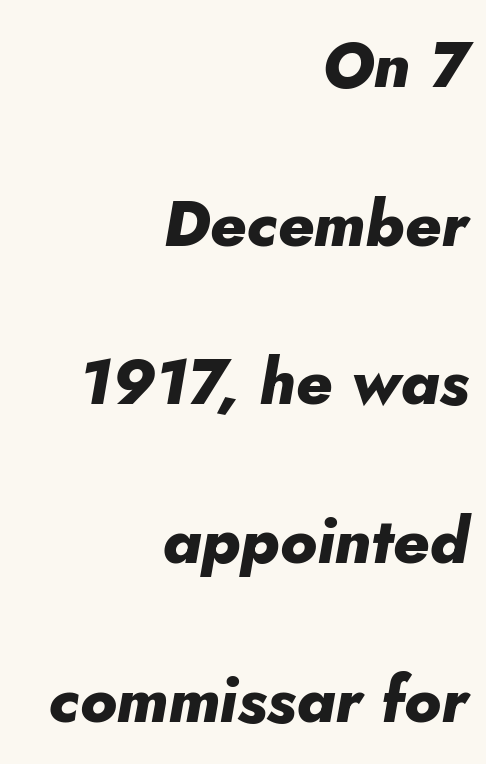
The face used here is proportionally spaced, like ordinary book or web type. In terms of weight, the rendering is a true, heavy bold. Reading down the column, the eye jumps a long way to each next line. Does the copy run flush right? Yes — the right margin is perfectly even.
